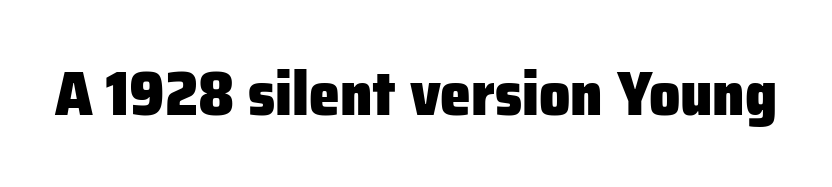
The image shows 62 px heavy sans-serif type, upright; set normal letter spacing, not underlined; low stroke contrast and a medium x-height.
